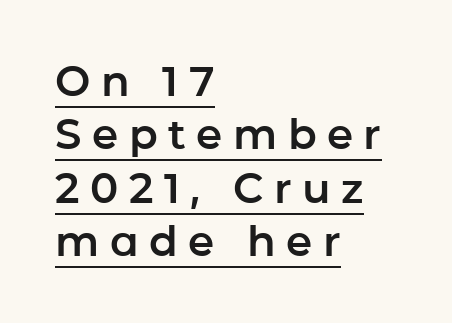
{"serif": "no", "italic": "no", "width": "normal", "stroke_contrast": "low", "x_height": "medium", "monospaced": "no", "underline": "yes", "align": "left", "line_spacing": "normal", "line_spacing_ratio": 1.27, "letter_spacing": "wide", "letter_spacing_em": 0.25, "glyph_px": 42}
